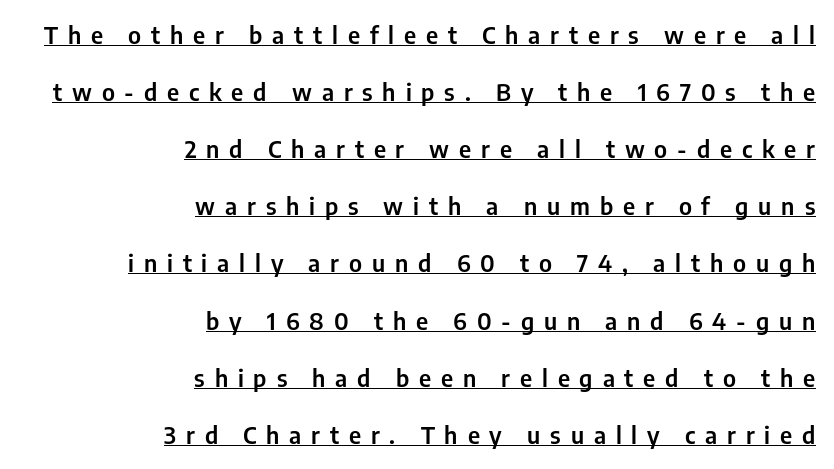
Q: Is the text italic (slanted)? A: No, it is upright.
Q: Is the text underlined? A: Yes.
Q: How is the paragraph aligned? A: Right-aligned.
Q: Is the spacing between letters normal or unusually wide? A: Unusually wide.
Q: Is the spacing between lines tight, normal or loose? A: Loose.
